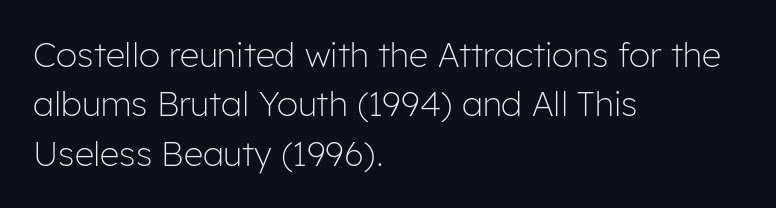
This block has exactly the height ordinary leading produces. The typeface chosen for these lines omits serifs. A student would call this left alignment; a typographer would say flush left, rag right. The passage shown is typed in a proportional face where columns would drift. Bold? No — there's no thickening of the strokes. You can tell it's not italic because the verticals are truly vertical.
